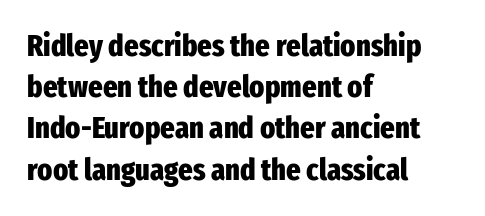
Q: Is the text bold? A: Yes.
Q: Is the text italic (slanted)? A: No, it is upright.
Q: Is the typeface a serif or a sans-serif typeface? A: Sans-serif.
Q: Is the text underlined? A: No.
Q: How is the paragraph aligned? A: Left-aligned.
Q: Is the spacing between letters normal or unusually wide? A: Normal.
Q: Is the spacing between lines tight, normal or loose? A: Normal.
Q: Width (condensed, normal, or wide)? A: Condensed.
Q: Stroke contrast? A: Low.
Q: x-height? A: Medium.
Q: Monospaced? A: No.
